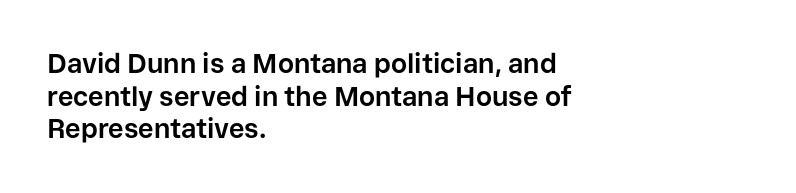
The image shows 27 px bold type, upright; set left-aligned, line spacing 1.21x, normal letter spacing, not underlined.
